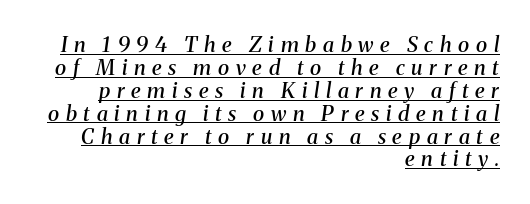
The tracking jumps out immediately: characters are airy and widely separated. Casual observation: everything's shoved over to the right. A typographer would call this underscored text. Bold? Not quite — semibold, heavier than regular but stopping short.
